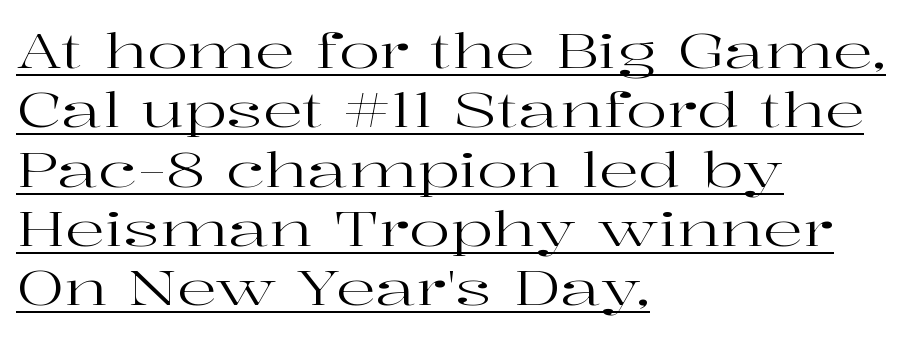
Q: Is the text bold? A: No.
Q: Is the text italic (slanted)? A: No, it is upright.
Q: Is the typeface a serif or a sans-serif typeface? A: Serif.
Q: Is the text underlined? A: Yes.
Q: How is the paragraph aligned? A: Left-aligned.
Q: Is the spacing between letters normal or unusually wide? A: Normal.
Q: Width (condensed, normal, or wide)? A: Wide.
Q: Stroke contrast? A: High.
Q: x-height? A: Medium.
Q: Monospaced? A: No.
